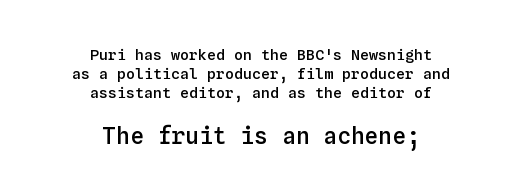
Tracking here is standard; glyphs follow each other at the usual distance. Is the lower block the larger one? Yes — the lower block carries the bigger type. Whoever set this chose a conventional vertical rhythm. Emphasis by weight is partial: semibold. Words float on clear page, feet unadorned. If you folded the block vertically in half, each line would mirror itself in length.
